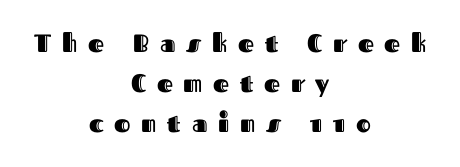
The image shows 25 px text type, upright; set centered, normal line spacing (1.61x), unusually wide letter spacing (+0.43 em), not underlined.
